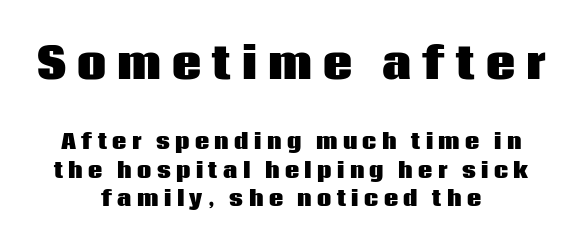
Words float on clear page, feet unadorned. Type size steps down from the first block to the second. Posture: upright roman. The passage shown is emphatically bold.
